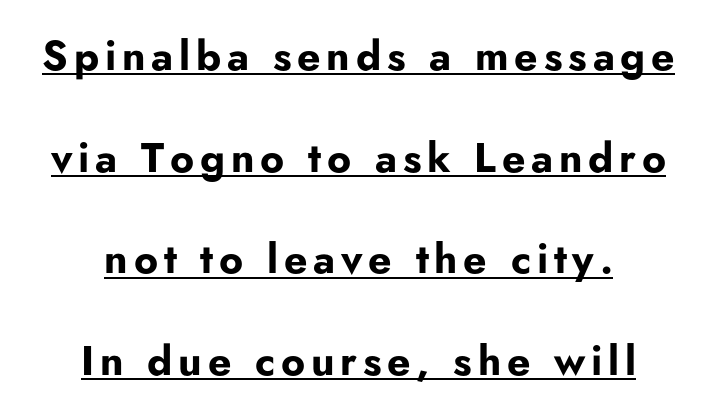
A typographer would call this underscored text. The type family on display is of the sans-serif kind. These lines are rendered in a variable-pitch font. Weight: bold. Is there much room between lines? Yes — plenty of vertical air separates them. Italic? Not at all — the glyphs are vertical.
